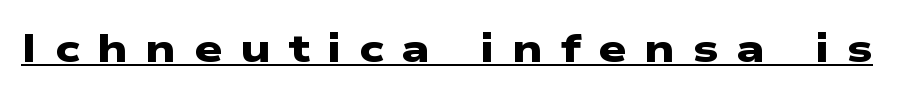
{"serif": "no", "bold": "yes", "weight": "heavy", "width": "wide", "stroke_contrast": "low", "x_height": "medium", "monospaced": "no", "underline": "yes", "letter_spacing": "wide", "letter_spacing_em": 0.44, "glyph_px": 40}
